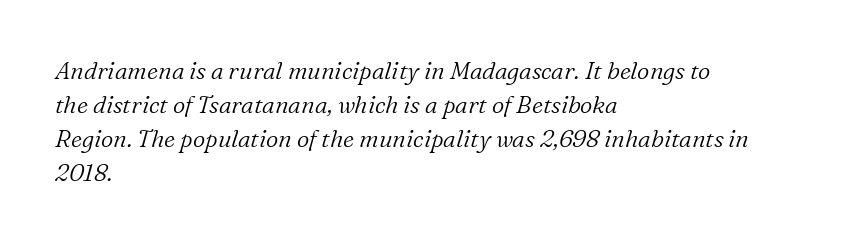
The image shows 24 px text type, italic (leaning right); set left-aligned, normal line spacing (1.41x), normal letter spacing, not underlined.
